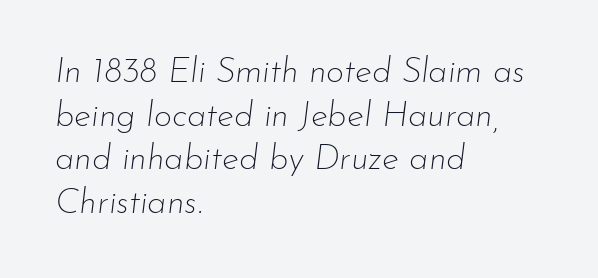
The image shows 35 px thin type, italic (leaning right); set left-aligned, normal line spacing (1.25x), normal letter spacing, not underlined; low stroke contrast and a small x-height.
